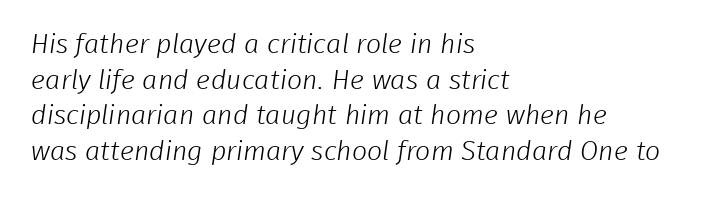
Q: Is the text bold? A: No.
Q: Is the text underlined? A: No.
Q: How is the paragraph aligned? A: Left-aligned.
Q: Is the spacing between letters normal or unusually wide? A: Normal.
Q: Is the spacing between lines tight, normal or loose? A: Normal.
